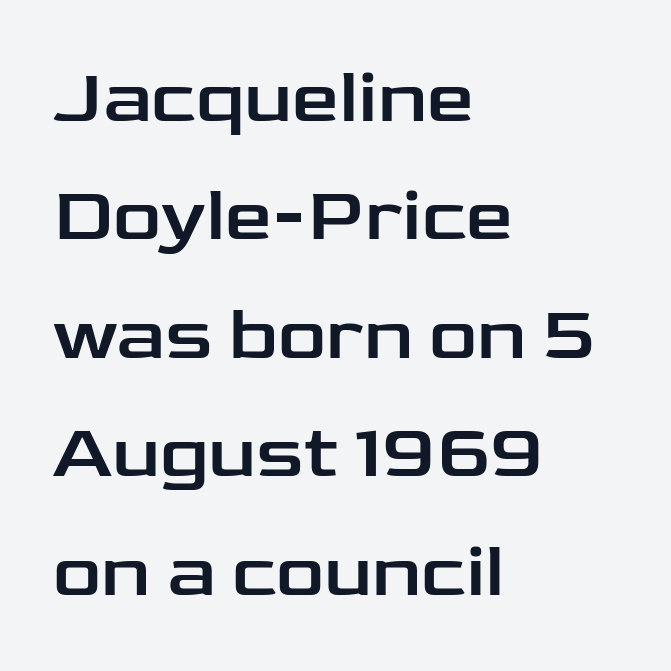
Interline gaps are of average width in this sample. Honestly, there is no underline to notice here at all. Spacing verdict: proportional, widths tailored to each character. Is the block centered? No — it sits flush against the left margin. Each word holds together tightly as a unit, with standard inter-letter gaps. Classification — sans serif.
